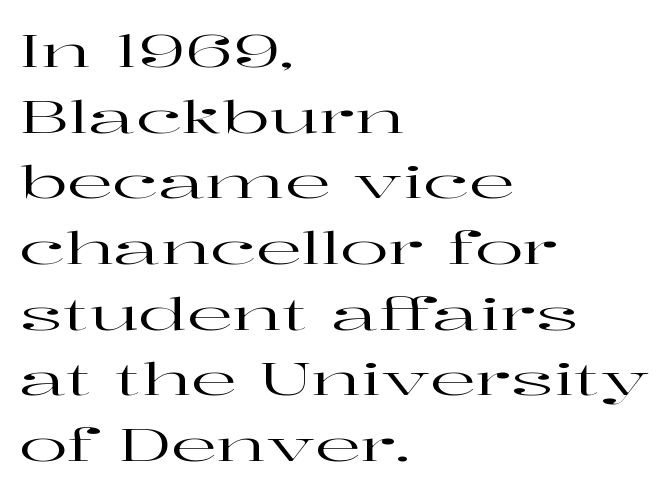
{"serif": "yes", "italic": "no", "width": "wide", "stroke_contrast": "high", "x_height": "medium", "monospaced": "no", "underline": "no", "align": "left", "line_spacing": "normal", "line_spacing_ratio": 1.46, "letter_spacing": "normal", "letter_spacing_em": 0.0, "glyph_px": 45}
